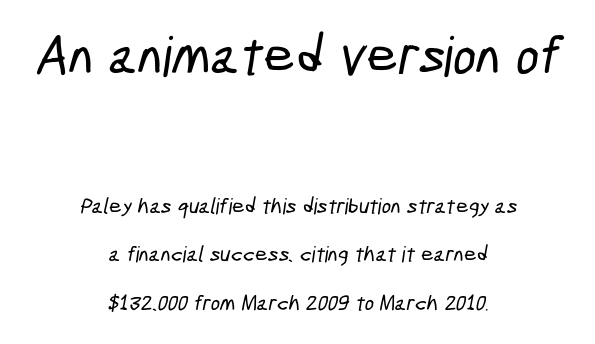
{"serif": "no", "width": "condensed", "stroke_contrast": "low", "x_height": "medium", "monospaced": "no", "underline": "no", "align": "center", "line_spacing": "loose", "line_spacing_ratio": 2.21, "letter_spacing": "normal", "letter_spacing_em": 0.0, "larger_block": "first", "size_ratio": 2.5, "glyph_px": 55}
